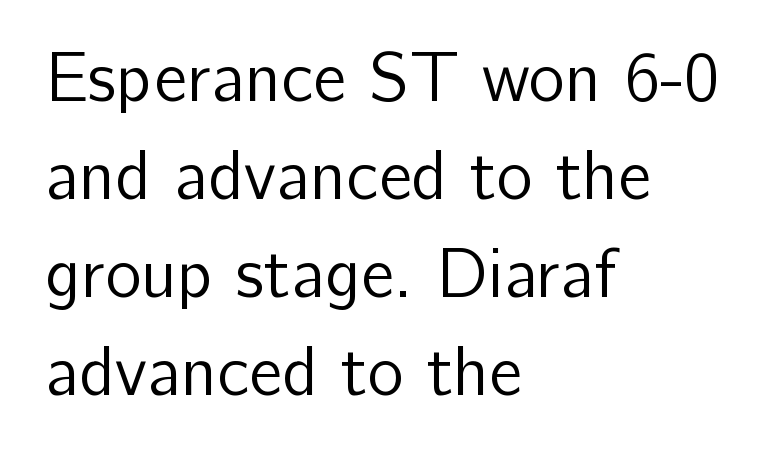
Q: Is the text bold? A: No.
Q: Is the text italic (slanted)? A: No, it is upright.
Q: Is the typeface a serif or a sans-serif typeface? A: Sans-serif.
Q: Is the text underlined? A: No.
Q: How is the paragraph aligned? A: Left-aligned.
Q: Is the spacing between letters normal or unusually wide? A: Normal.
Q: Is the spacing between lines tight, normal or loose? A: Normal.
Q: Width (condensed, normal, or wide)? A: Normal.
Q: Stroke contrast? A: Low.
Q: x-height? A: Medium.
Q: Monospaced? A: No.
